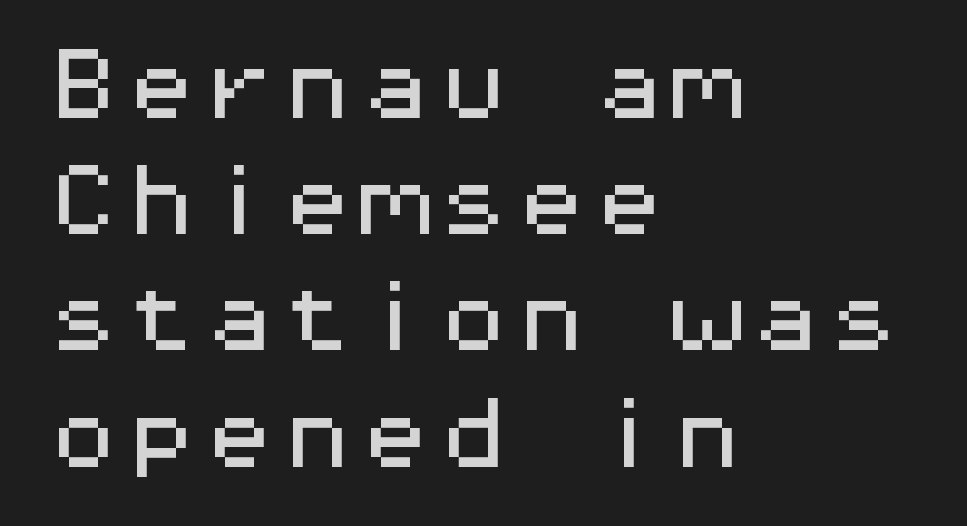
The image shows 78 px wide sans-serif type, upright, monospaced; set left-aligned, normal line spacing (1.49x), normal letter spacing, not underlined; medium stroke contrast and a medium x-height.
